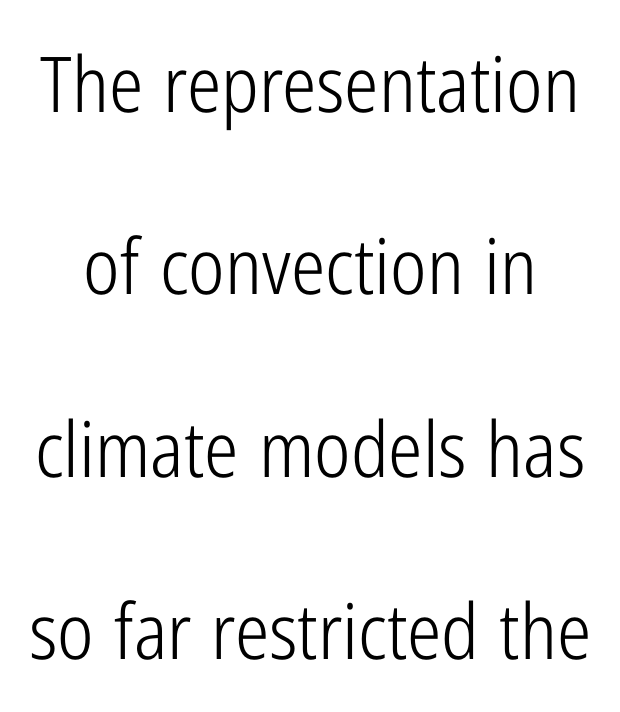
The image shows 77 px light, condensed sans-serif type, upright; set loose line spacing (2.37x), normal letter spacing, not underlined; low stroke contrast and a medium x-height.
